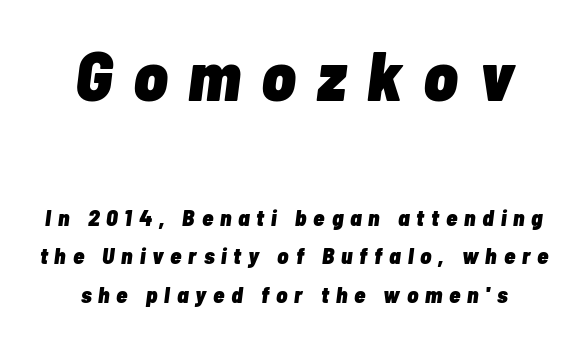
{"italic": "yes", "lean": "right", "slant_degrees": 7, "bold": "yes", "weight": "heavy", "width": "condensed", "stroke_contrast": "low", "x_height": "medium", "monospaced": "no", "underline": "no", "align": "center", "line_spacing": "normal", "line_spacing_ratio": 1.66, "letter_spacing": "wide", "letter_spacing_em": 0.3, "larger_block": "first", "size_ratio": 3.04, "glyph_px": 70}
